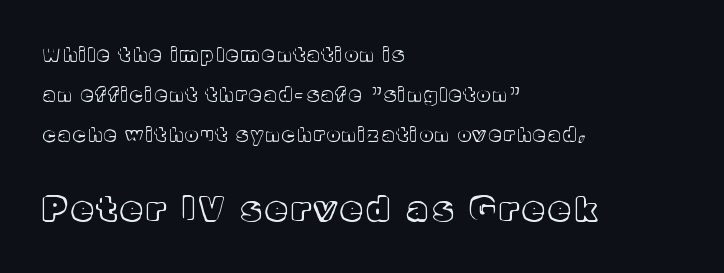
This sample trades compactness for vertical openness between lines. The typography opts for an upright posture over an oblique one. The string is rendered with underlining switched off. The second block has been scaled up relative to the first. Where is the straight margin? On the left.
